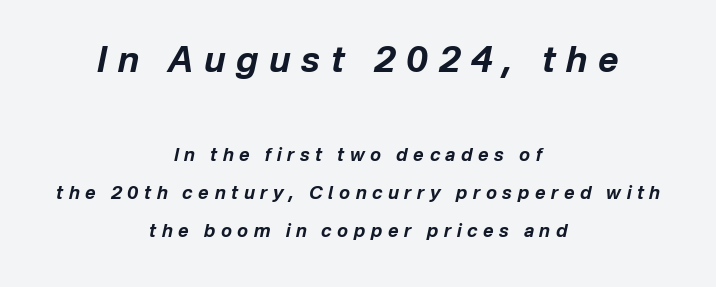
The image shows 35 px bold type, italic (leaning right); set centered, loose line spacing (2.11x), unusually wide letter spacing (+0.31 em), not underlined; the first (top) block is 1.94x larger; low stroke contrast and a medium x-height.
